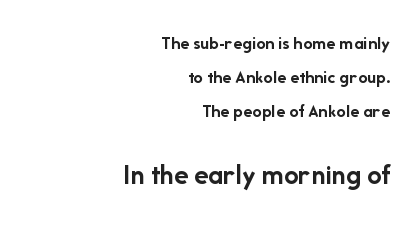
{"serif": "no", "italic": "no", "bold": "yes", "weight": "semibold", "width": "normal", "stroke_contrast": "low", "x_height": "medium", "monospaced": "no", "underline": "no", "align": "right", "line_spacing_ratio": 1.79, "letter_spacing": "normal", "letter_spacing_em": 0.0, "larger_block": "second", "size_ratio": 1.53, "glyph_px": 29}
